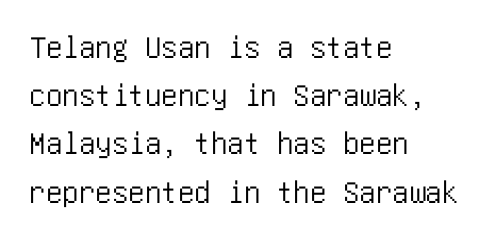
The image shows 33 px condensed sans-serif type, upright; set left-aligned, normal line spacing (1.46x), normal letter spacing, not underlined; low stroke contrast and a large x-height.
